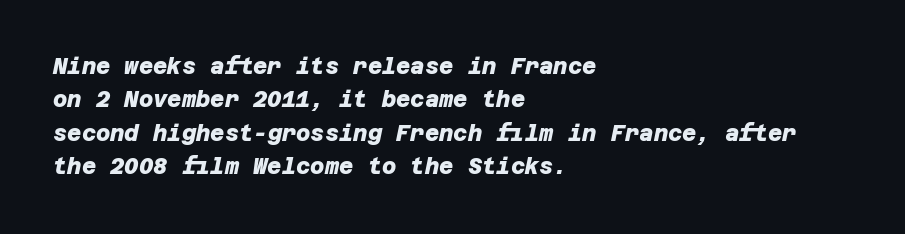
Q: Is the text bold? A: Yes.
Q: Is the text underlined? A: No.
Q: How is the paragraph aligned? A: Left-aligned.
Q: Is the spacing between letters normal or unusually wide? A: Normal.
Q: Is the spacing between lines tight, normal or loose? A: Normal.
